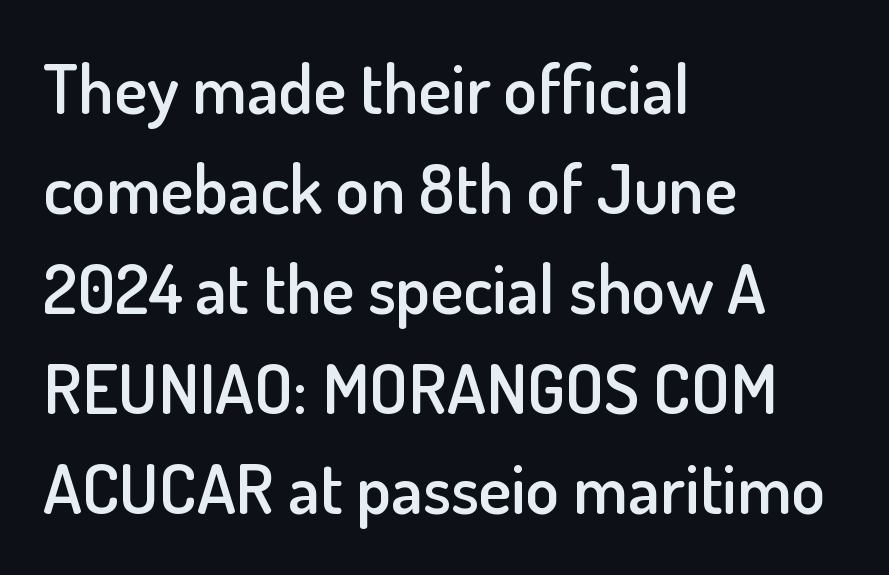
The image shows 69 px semibold sans-serif type, upright; set left-aligned, normal line spacing (1.45x), normal letter spacing, not underlined; low stroke contrast and a small x-height.
